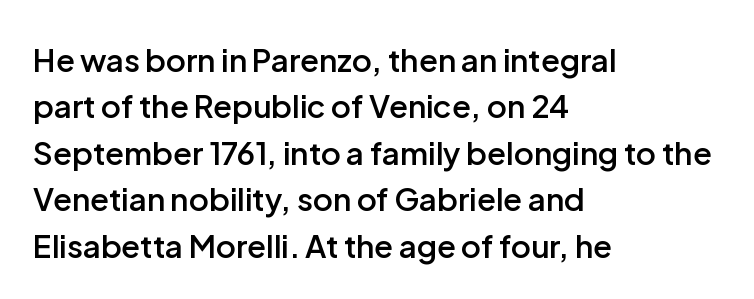
{"serif": "no", "italic": "no", "bold": "semi", "weight": "semibold", "width": "normal", "stroke_contrast": "low", "x_height": "medium", "monospaced": "no", "underline": "no", "align": "left", "line_spacing": "normal", "line_spacing_ratio": 1.5, "letter_spacing": "normal", "letter_spacing_em": 0.0, "glyph_px": 31}
